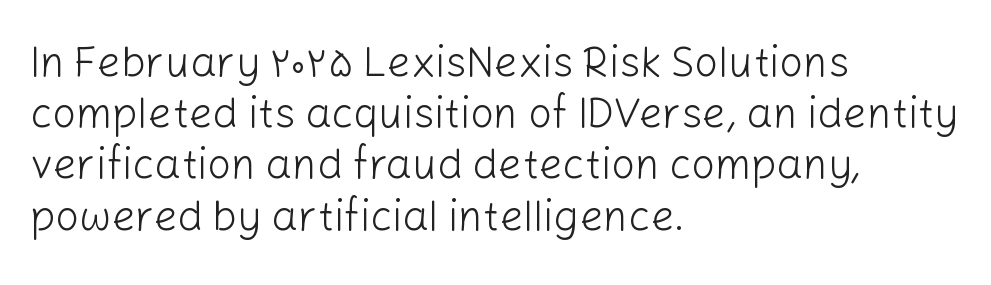
{"serif": "no", "italic": "no", "bold": "no", "weight": "light", "width": "normal", "stroke_contrast": "low", "x_height": "medium", "monospaced": "no", "underline": "no", "align": "left", "line_spacing_ratio": 1.22, "letter_spacing": "normal", "letter_spacing_em": 0.0, "glyph_px": 42}
